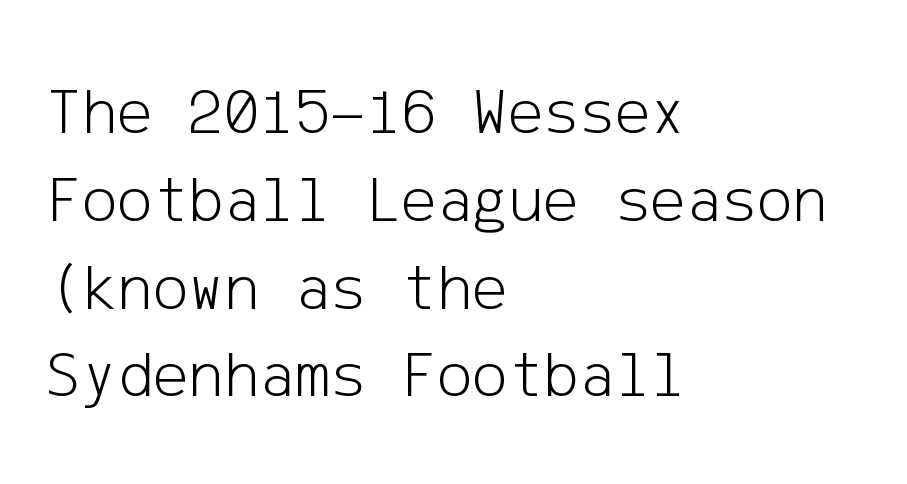
The lines sit at an ordinary, default distance from one another. No italicization has been applied; the sample stays upright. Caption: multi-line text, flush left, ragged right. Standard letterfit; no display-style spreading of the glyphs. The glyphs are unaccompanied by any horizontal stroke below them. Is the stroke heavy? The answer is a plain regular-or-lighter.
